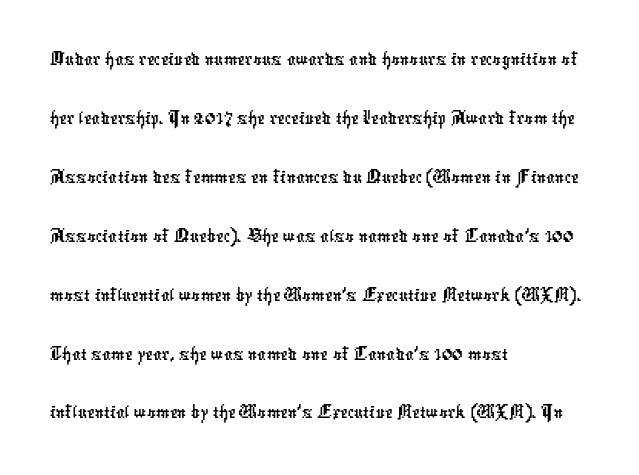
The image shows 43 px condensed sans-serif type; set left-aligned, normal line spacing (1.37x), normal letter spacing, not underlined; low stroke contrast and a medium x-height.
